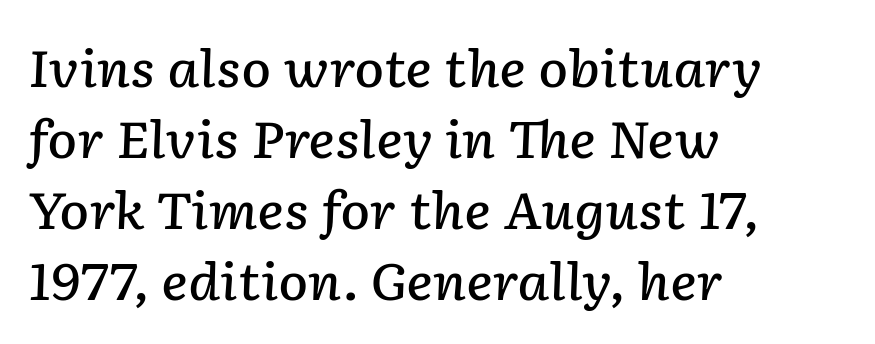
Characters are canted at an angle relative to the baseline's perpendicular. Does the weight exceed regular? Yes, but only to semibold. The leading is moderate, giving the passage an even texture. The baseline area is clear.
